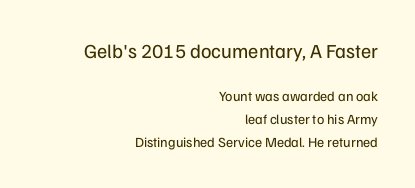
{"italic": "no", "bold": "no", "underline": "no", "align": "right", "line_spacing": "normal", "line_spacing_ratio": 1.64, "letter_spacing": "normal", "letter_spacing_em": 0.0, "larger_block": "first", "size_ratio": 1.43, "glyph_px": 20}
